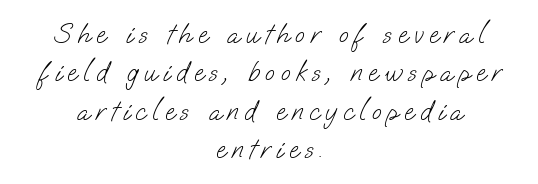
{"serif": "no", "bold": "no", "weight": "light", "width": "normal", "stroke_contrast": "low", "x_height": "small", "monospaced": "no", "underline": "no", "align": "center", "line_spacing": "normal", "line_spacing_ratio": 1.37, "letter_spacing": "wide", "letter_spacing_em": 0.21, "glyph_px": 28}
